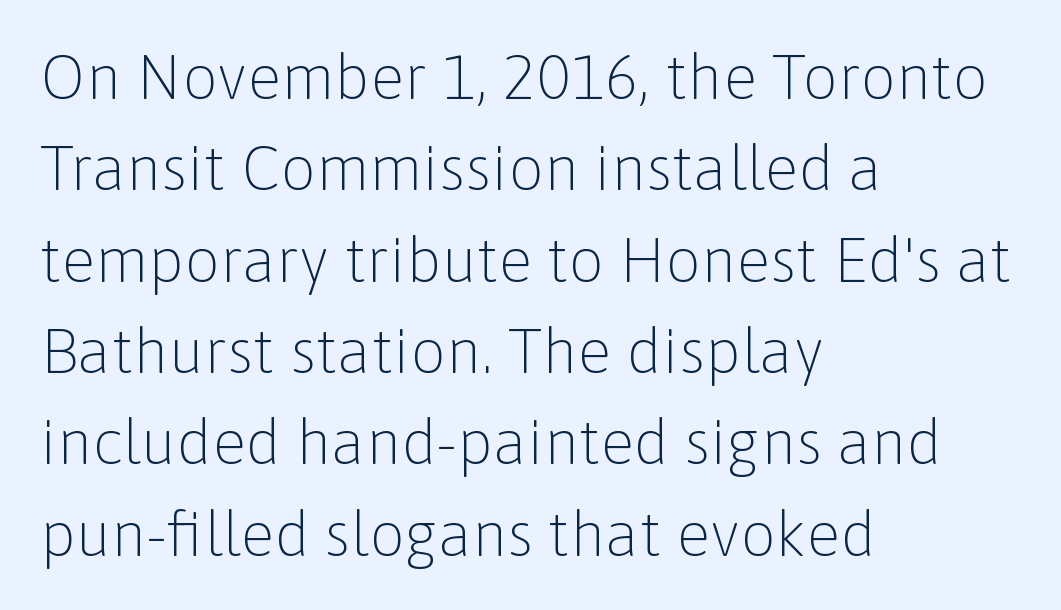
{"serif": "no", "italic": "no", "bold": "no", "weight": "light", "width": "normal", "stroke_contrast": "low", "x_height": "medium", "monospaced": "no", "underline": "no", "align": "left", "line_spacing": "normal", "line_spacing_ratio": 1.45, "letter_spacing": "normal", "letter_spacing_em": 0.0, "glyph_px": 63}
